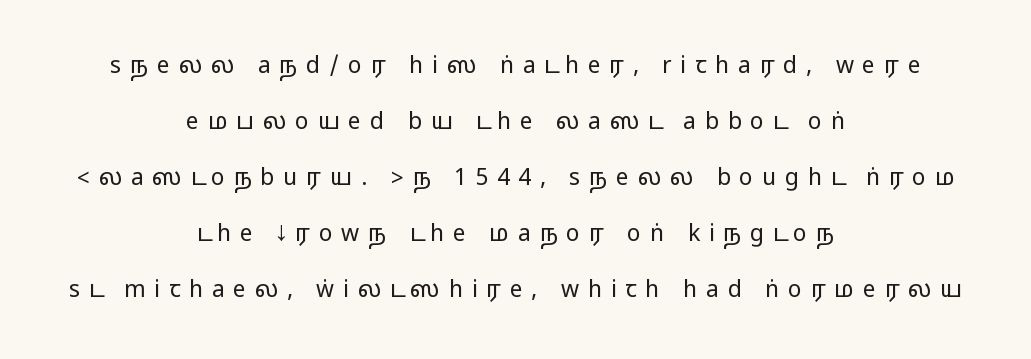
Is there much room between lines? Yes — plenty of vertical air separates them. Line starts and ends both wander, symmetrically. Rendered with straight, roman letterforms. Clear beneath every line of the passage. Substantial extra tracking has been applied to these lines.
